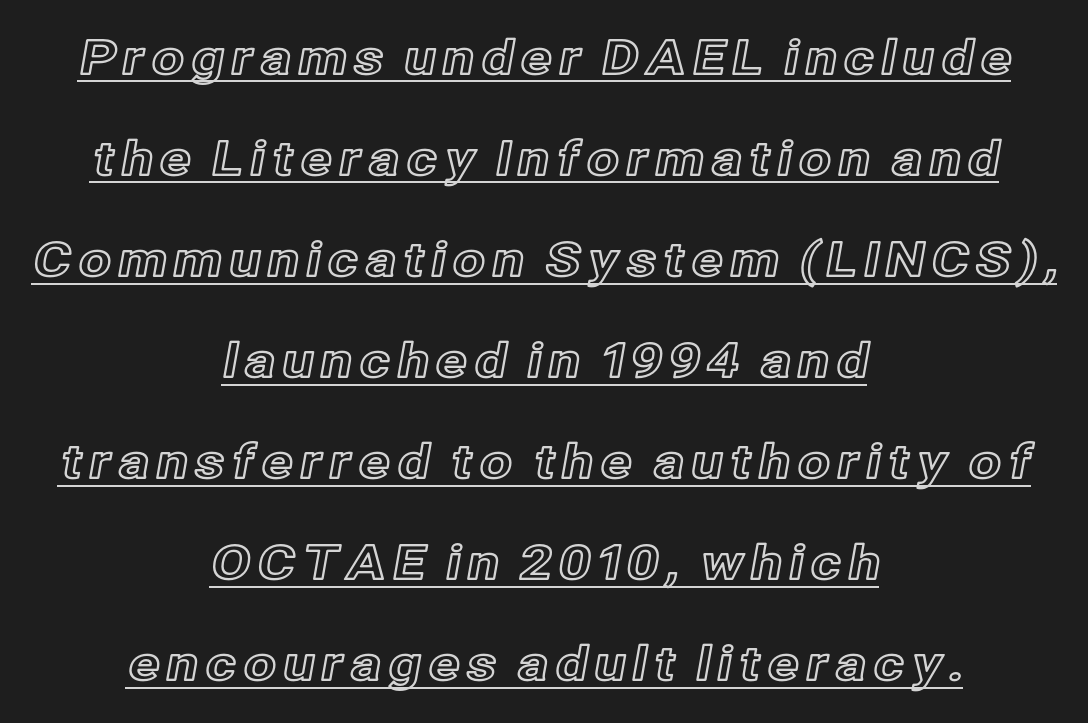
The image shows 47 px text type; set centered, loose line spacing (2.15x), underlined; a medium x-height.
